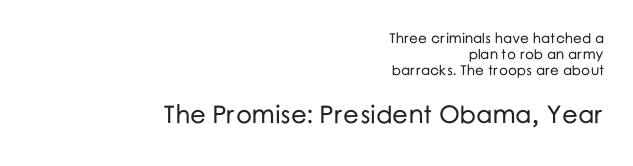
Q: Is the text italic (slanted)? A: No, it is upright.
Q: Is the text underlined? A: No.
Q: How is the paragraph aligned? A: Right-aligned.
Q: Is the spacing between letters normal or unusually wide? A: Normal.
Q: Which block of text is set in a larger size, the first (top) or the second (bottom)? A: The second (bottom) one.
